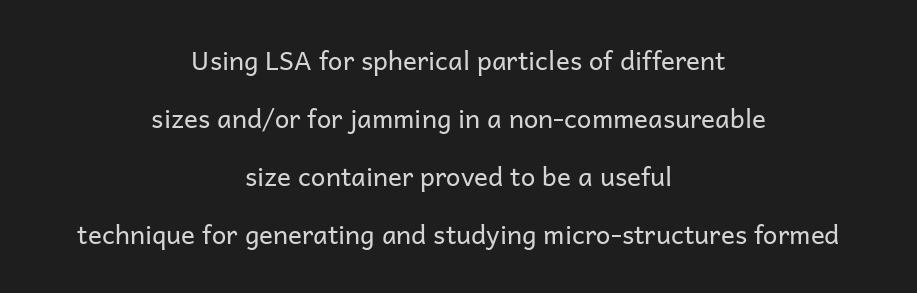
The image shows 26 px text type, upright; set centered, loose line spacing (2.23x), normal letter spacing, not underlined.
